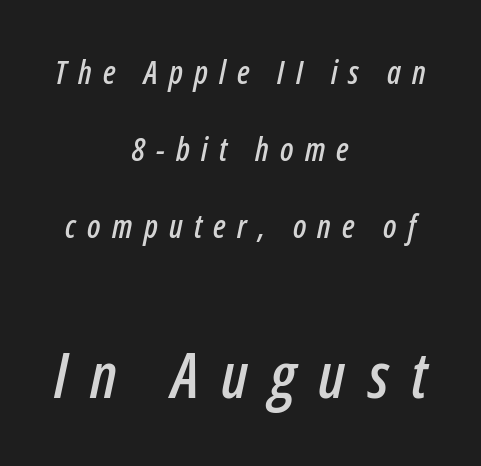
The image shows 63 px condensed type, italic (leaning right); set centered, loose line spacing (2.4x), unusually wide letter spacing (+0.35 em), not underlined; the second (bottom) block is 1.97x larger; low stroke contrast and a medium x-height.
